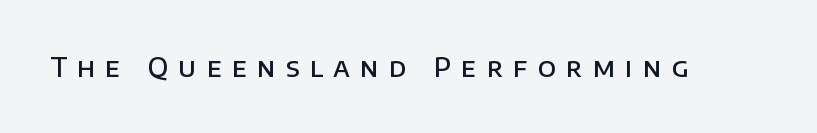
The image shows 26 px text type, upright; set unusually wide letter spacing (+0.39 em), not underlined.
